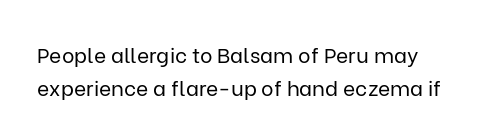
{"italic": "no", "bold": "no", "underline": "no", "align": "left", "line_spacing": "normal", "line_spacing_ratio": 1.57, "letter_spacing": "normal", "letter_spacing_em": 0.0, "glyph_px": 21}
